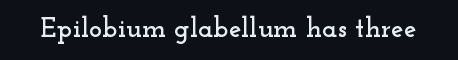
You can tell from the footed stems that serif type was used. The type sits square on the baseline with zero lean. Honestly, the letter spacing is just normal — you wouldn't notice it. Descender tails drop into unmarked territory.
